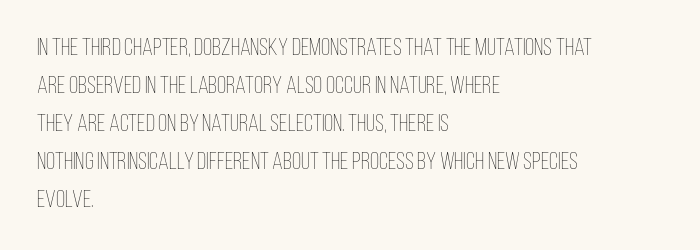
Q: Is the text bold? A: No.
Q: Is the text italic (slanted)? A: No, it is upright.
Q: Is the text underlined? A: No.
Q: How is the paragraph aligned? A: Left-aligned.
Q: Is the spacing between letters normal or unusually wide? A: Normal.
Q: Is the spacing between lines tight, normal or loose? A: Normal.
